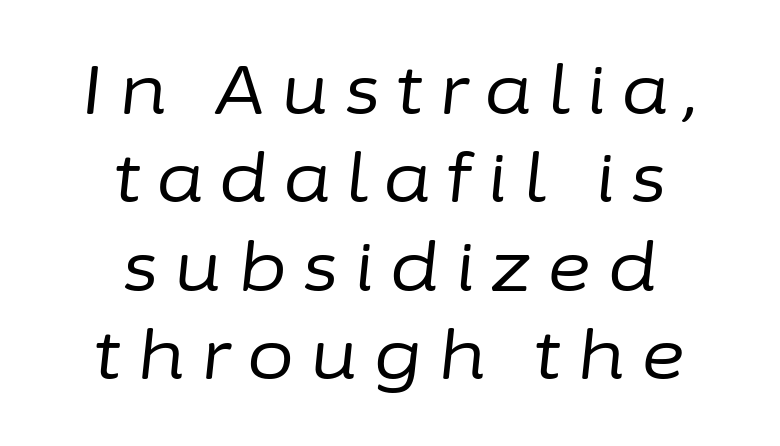
Decoration check: the copy has no underline. The type is letterspaced generously, with wide tracking. Italic: yes, the glyphs are oblique. Leading matches the norm, producing a regular column. These lines stack symmetrically, like a column narrowing and widening about its center.
